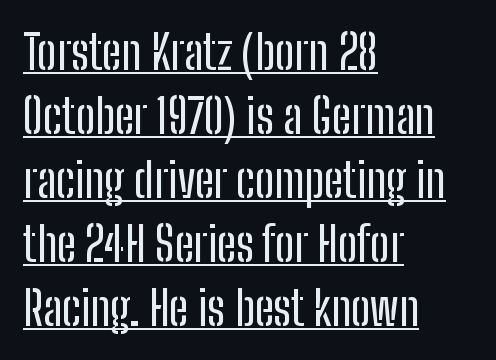
{"serif": "no", "italic": "no", "width": "condensed", "stroke_contrast": "low", "x_height": "medium", "monospaced": "no", "underline": "yes", "align": "left", "line_spacing": "normal", "line_spacing_ratio": 1.36, "letter_spacing": "normal", "letter_spacing_em": 0.0, "glyph_px": 47}
